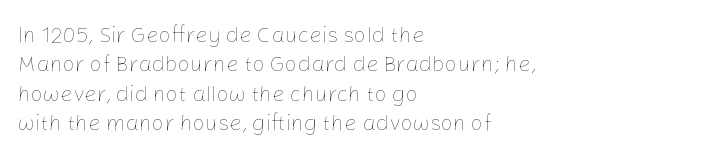
Q: Is the text bold? A: No.
Q: Is the text italic (slanted)? A: No, it is upright.
Q: Is the text underlined? A: No.
Q: How is the paragraph aligned? A: Left-aligned.
Q: Is the spacing between letters normal or unusually wide? A: Normal.
Q: Is the spacing between lines tight, normal or loose? A: Normal.
